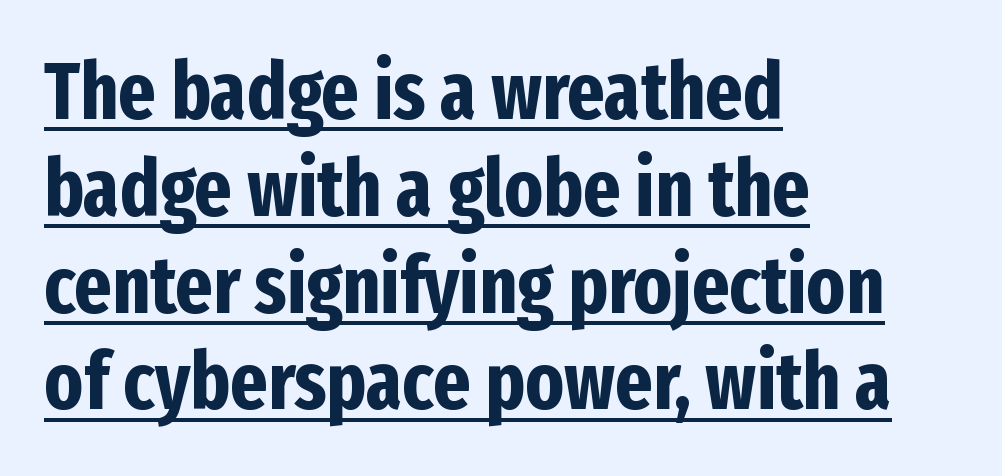
{"serif": "no", "italic": "no", "bold": "yes", "weight": "bold", "width": "condensed", "stroke_contrast": "low", "x_height": "medium", "monospaced": "no", "underline": "yes", "align": "left", "line_spacing_ratio": 1.21, "letter_spacing": "normal", "letter_spacing_em": 0.0, "glyph_px": 80}
